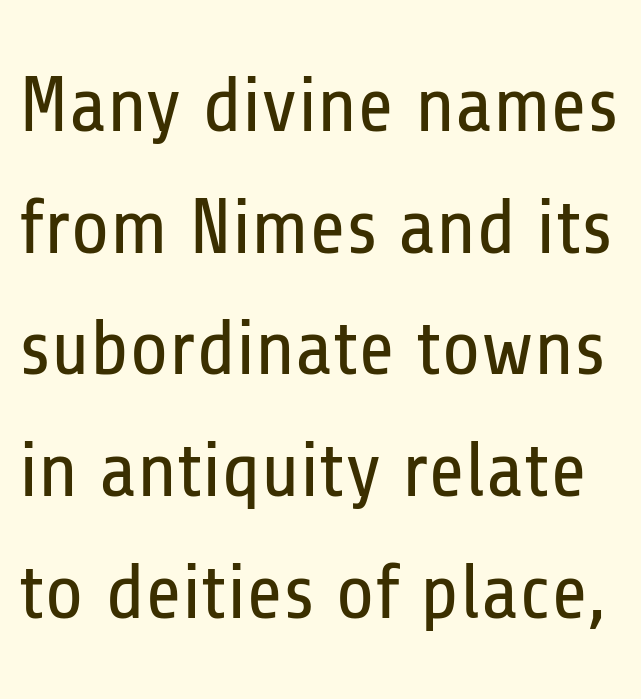
Q: Is the text bold? A: No.
Q: Is the text italic (slanted)? A: No, it is upright.
Q: Is the typeface a serif or a sans-serif typeface? A: Sans-serif.
Q: Is the text underlined? A: No.
Q: Is the spacing between letters normal or unusually wide? A: Normal.
Q: Is the spacing between lines tight, normal or loose? A: Normal.
Q: Width (condensed, normal, or wide)? A: Condensed.
Q: Stroke contrast? A: Low.
Q: x-height? A: Medium.
Q: Monospaced? A: No.
